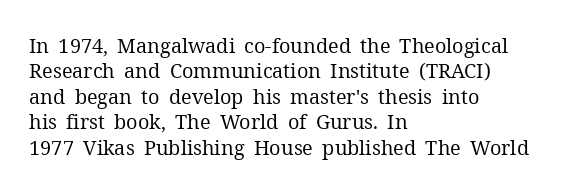
The rows are spaced the way most documents space them. Weight: in the light-to-regular range. Each word holds together tightly as a unit, with standard inter-letter gaps. Nobody drew a line under any word here.
